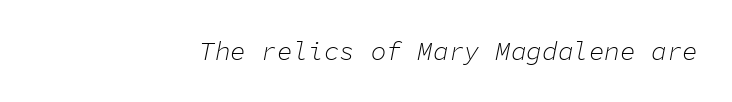
This sample uses plain, unmodified letter spacing. No letter is thick-stroked: the sample isn't bold. The axis of the letterforms is tilted away from vertical. A bare baseline throughout the passage.
